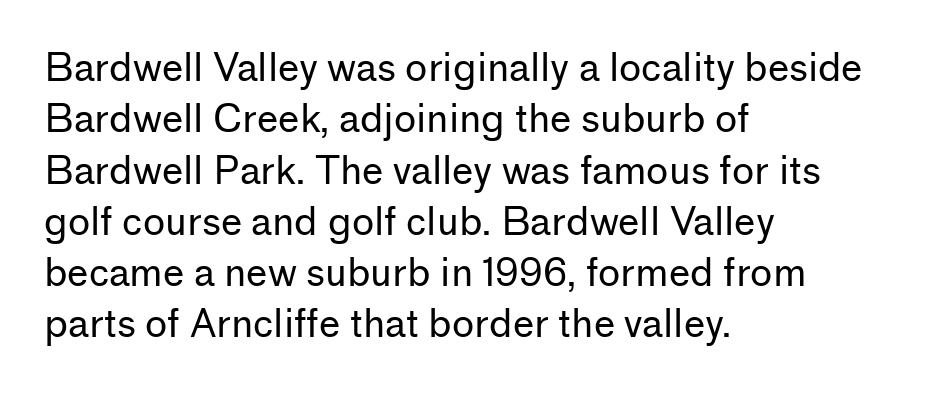
Q: Is the text bold? A: No.
Q: Is the text italic (slanted)? A: No, it is upright.
Q: Is the typeface a serif or a sans-serif typeface? A: Sans-serif.
Q: Is the text underlined? A: No.
Q: How is the paragraph aligned? A: Left-aligned.
Q: Is the spacing between letters normal or unusually wide? A: Normal.
Q: Is the spacing between lines tight, normal or loose? A: Normal.
Q: Width (condensed, normal, or wide)? A: Normal.
Q: Stroke contrast? A: Low.
Q: x-height? A: Medium.
Q: Monospaced? A: No.
